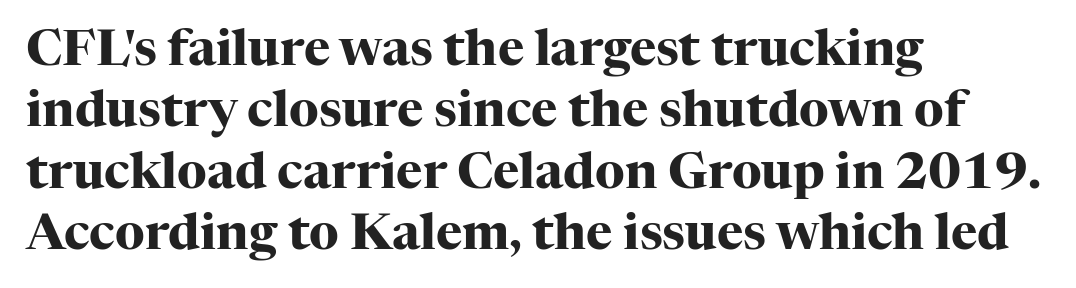
The image shows 50 px heavy serif type, upright; set left-aligned, line spacing 1.23x, normal letter spacing, not underlined; high stroke contrast and a medium x-height.
